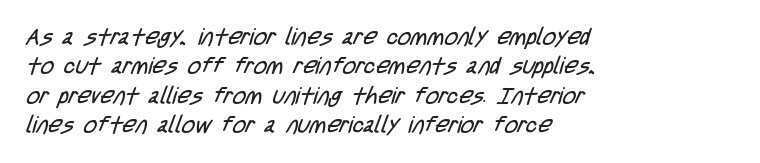
{"bold": "no", "underline": "no", "align": "left", "line_spacing": "normal", "line_spacing_ratio": 1.28, "letter_spacing": "normal", "letter_spacing_em": 0.0, "glyph_px": 23}
